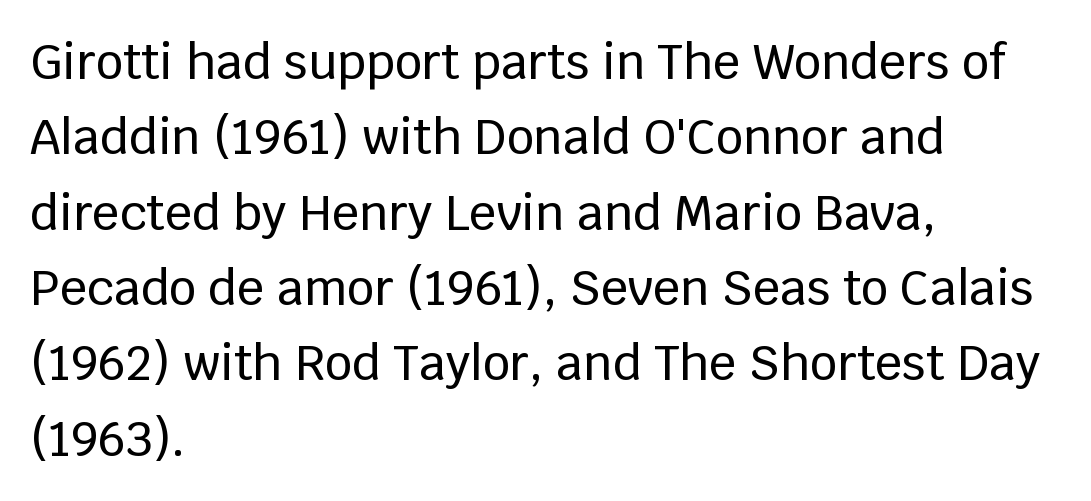
Q: Is the text italic (slanted)? A: No, it is upright.
Q: Is the typeface a serif or a sans-serif typeface? A: Sans-serif.
Q: Is the text underlined? A: No.
Q: How is the paragraph aligned? A: Left-aligned.
Q: Is the spacing between letters normal or unusually wide? A: Normal.
Q: Is the spacing between lines tight, normal or loose? A: Normal.
Q: Width (condensed, normal, or wide)? A: Normal.
Q: Stroke contrast? A: Low.
Q: x-height? A: Large.
Q: Monospaced? A: No.
